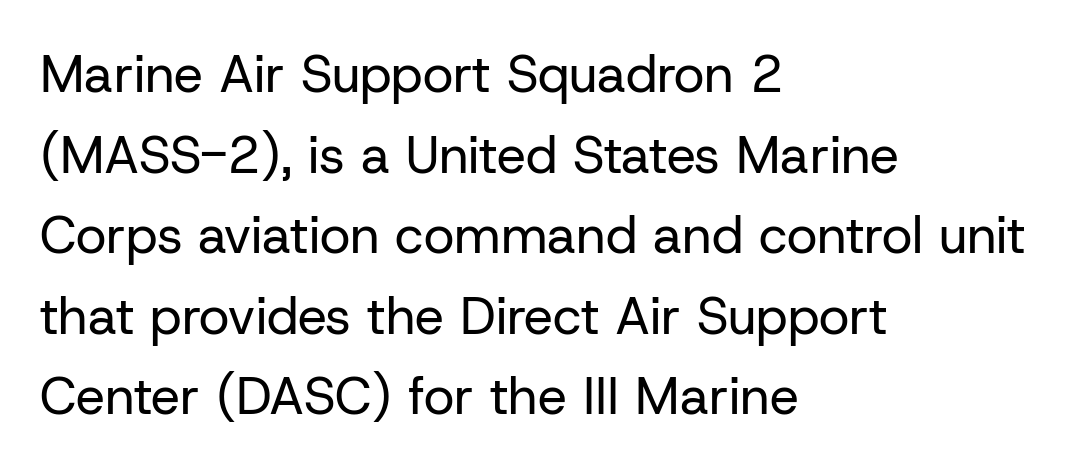
{"serif": "no", "italic": "no", "bold": "no", "weight": "regular", "width": "normal", "stroke_contrast": "low", "x_height": "medium", "monospaced": "no", "underline": "no", "align": "left", "line_spacing": "normal", "line_spacing_ratio": 1.55, "letter_spacing": "normal", "letter_spacing_em": 0.0, "glyph_px": 52}
